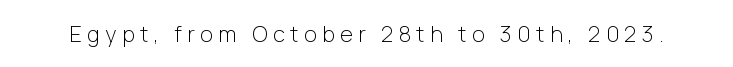
The image shows 22 px text type, upright; set unusually wide letter spacing (+0.25 em), not underlined.
